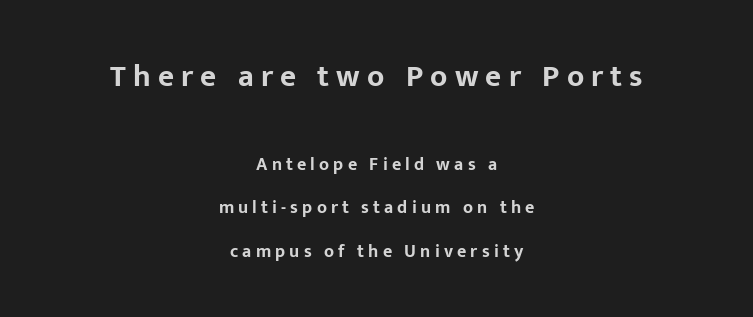
The image shows 31 px bold sans-serif type, upright; set centered, loose line spacing (2.4x), unusually wide letter spacing (+0.23 em), not underlined; the first (top) block is 1.72x larger; low stroke contrast and a medium x-height.
